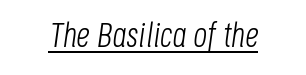
Q: Is the text bold? A: No.
Q: Is the text italic (slanted)? A: Yes, it leans right by about 8 degrees.
Q: Is the text underlined? A: Yes.
Q: Is the spacing between letters normal or unusually wide? A: Normal.
Q: Width (condensed, normal, or wide)? A: Condensed.
Q: Stroke contrast? A: Low.
Q: x-height? A: Large.
Q: Monospaced? A: No.
